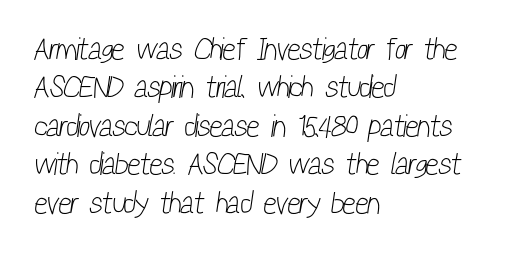
Letters rest on an invisible, unmarked baseline. Compared with typical body copy, the letter spacing here is the same. The lines in this sample share a left origin and differ only in where they stop. No heavy texture on the line: the type isn't bold. Each letter keeps its own natural width here, so spacing adapts to shape.
